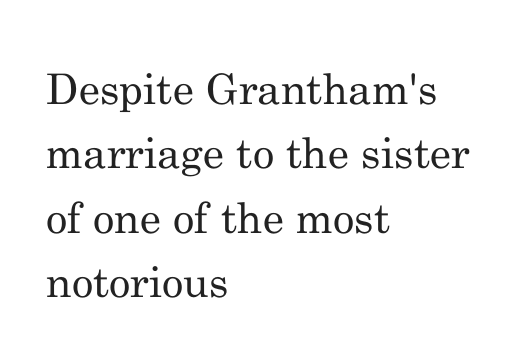
Q: Is the text bold? A: No.
Q: Is the text italic (slanted)? A: No, it is upright.
Q: Is the typeface a serif or a sans-serif typeface? A: Serif.
Q: Is the text underlined? A: No.
Q: How is the paragraph aligned? A: Left-aligned.
Q: Is the spacing between letters normal or unusually wide? A: Normal.
Q: Is the spacing between lines tight, normal or loose? A: Normal.
Q: Width (condensed, normal, or wide)? A: Normal.
Q: Stroke contrast? A: Medium.
Q: x-height? A: Small.
Q: Monospaced? A: No.
